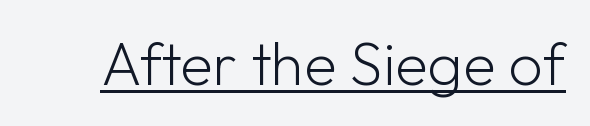
Q: Is the text bold? A: No.
Q: Is the text italic (slanted)? A: No, it is upright.
Q: Is the typeface a serif or a sans-serif typeface? A: Sans-serif.
Q: Is the text underlined? A: Yes.
Q: Is the spacing between letters normal or unusually wide? A: Normal.
Q: Width (condensed, normal, or wide)? A: Normal.
Q: Stroke contrast? A: Low.
Q: x-height? A: Medium.
Q: Monospaced? A: No.
